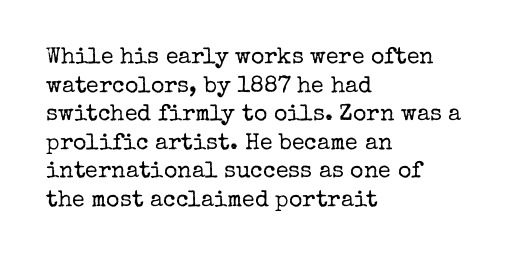
Q: Is the text bold? A: No.
Q: Is the text italic (slanted)? A: No, it is upright.
Q: Is the text underlined? A: No.
Q: How is the paragraph aligned? A: Left-aligned.
Q: Is the spacing between letters normal or unusually wide? A: Normal.
